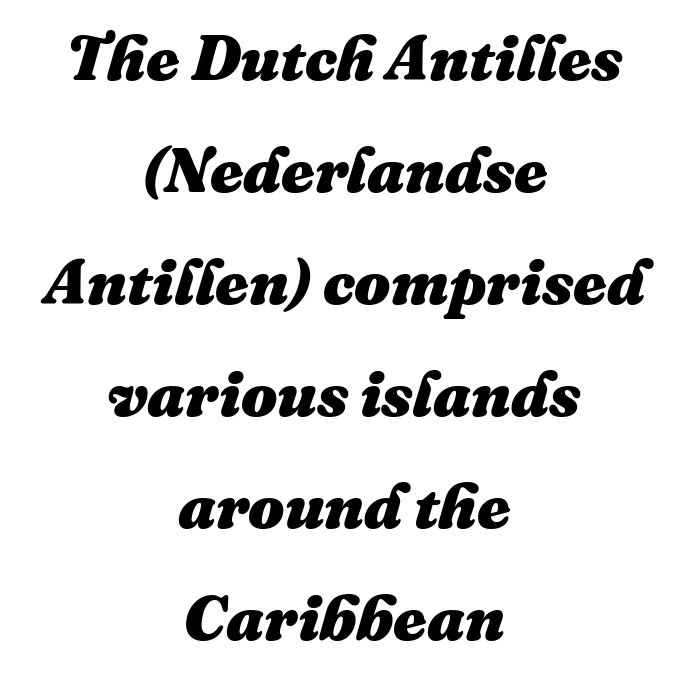
{"italic": "yes", "lean": "right", "slant_degrees": 16, "bold": "yes", "weight": "heavy", "width": "normal", "stroke_contrast": "medium", "x_height": "medium", "monospaced": "no", "underline": "no", "align": "center", "line_spacing_ratio": 1.75, "letter_spacing": "normal", "letter_spacing_em": 0.0, "glyph_px": 64}
